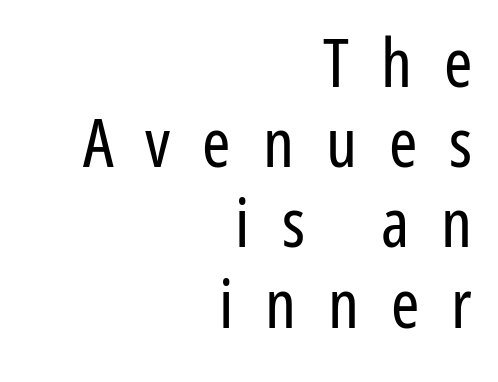
This rendering widens character spacing well past its baseline value. Nobody drew a line under any word here. If you drew a ruler down the right edge, every line would touch it. Does the type have serifs? No, each stem ends abruptly.
